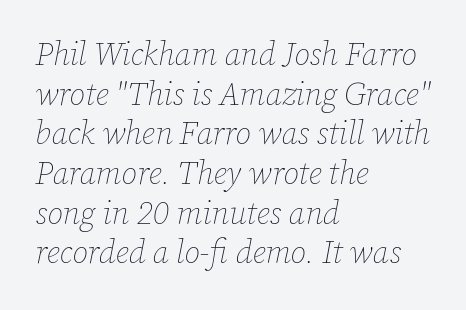
The image shows 32 px thin type, italic (leaning right); set left-aligned, line spacing 1.24x, normal letter spacing, not underlined; low stroke contrast and a medium x-height.
